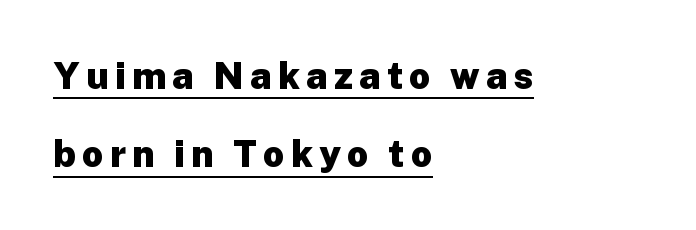
{"serif": "no", "italic": "no", "bold": "yes", "weight": "heavy", "width": "normal", "stroke_contrast": "low", "x_height": "medium", "monospaced": "no", "underline": "yes", "align": "left", "line_spacing": "loose", "line_spacing_ratio": 2.12, "glyph_px": 37}
